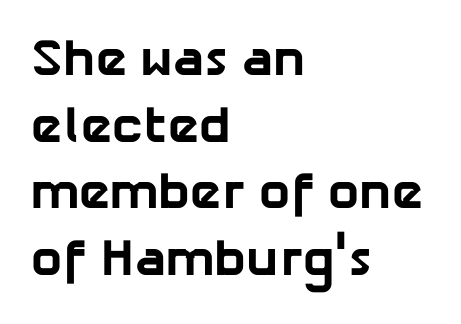
The image shows 52 px bold sans-serif type; set left-aligned, normal line spacing (1.28x), normal letter spacing, not underlined; low stroke contrast and a medium x-height.
